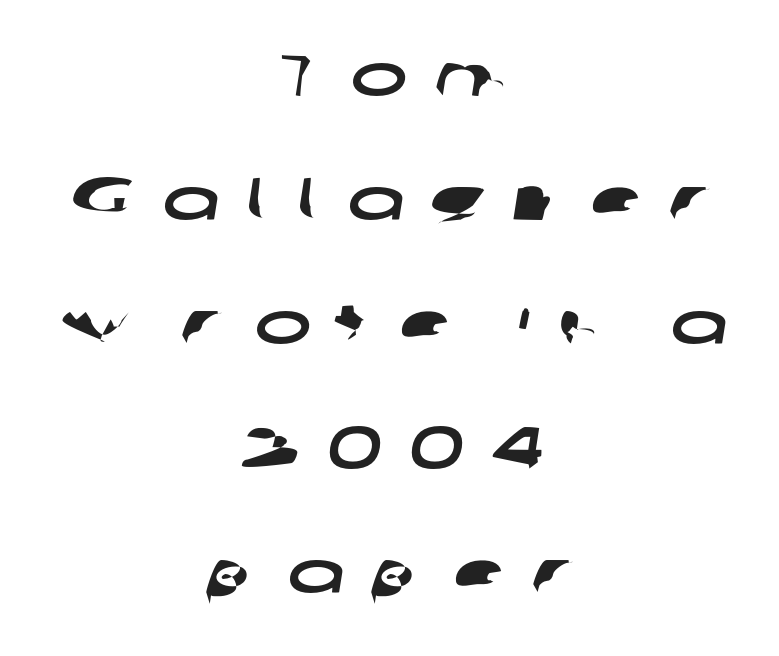
Q: Is the typeface a serif or a sans-serif typeface? A: Sans-serif.
Q: Is the text underlined? A: No.
Q: How is the paragraph aligned? A: Centered.
Q: Is the spacing between letters normal or unusually wide? A: Unusually wide.
Q: Is the spacing between lines tight, normal or loose? A: Loose.
Q: Width (condensed, normal, or wide)? A: Wide.
Q: Stroke contrast? A: Low.
Q: x-height? A: Medium.
Q: Monospaced? A: No.
